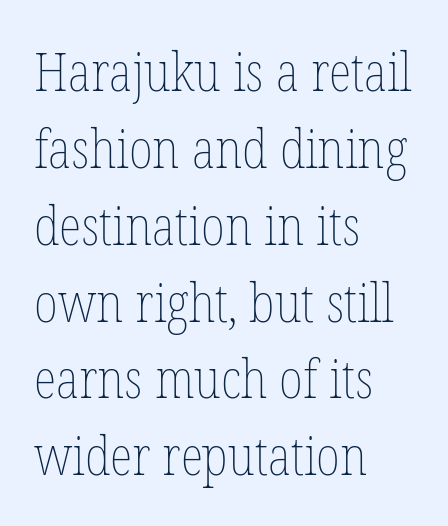
{"italic": "no", "bold": "no", "weight": "thin", "width": "condensed", "stroke_contrast": "low", "x_height": "medium", "monospaced": "no", "underline": "no", "align": "left", "line_spacing": "normal", "line_spacing_ratio": 1.45, "letter_spacing": "normal", "letter_spacing_em": 0.0, "glyph_px": 53}
